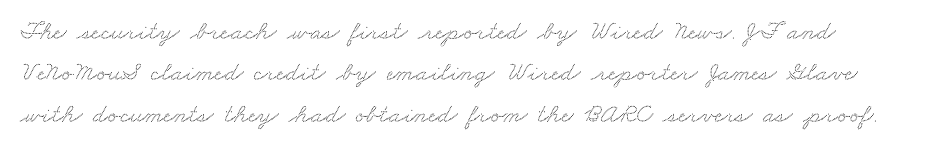
Words float on clear page, feet unadorned. Quick note: interline space is typical. Words appear dense and cohesive because spacing is normal.
